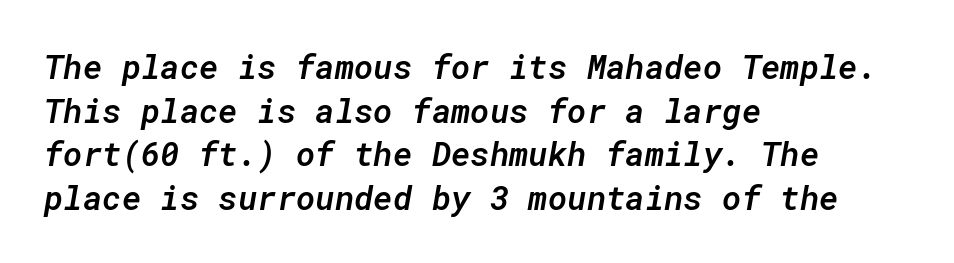
Q: Is the text bold? A: Semi-bold.
Q: Is the text italic (slanted)? A: Yes, it leans right by about 10 degrees.
Q: Is the text underlined? A: No.
Q: How is the paragraph aligned? A: Left-aligned.
Q: Is the spacing between letters normal or unusually wide? A: Normal.
Q: Is the spacing between lines tight, normal or loose? A: Normal.
Q: Width (condensed, normal, or wide)? A: Normal.
Q: Stroke contrast? A: Low.
Q: x-height? A: Medium.
Q: Monospaced? A: Yes.
